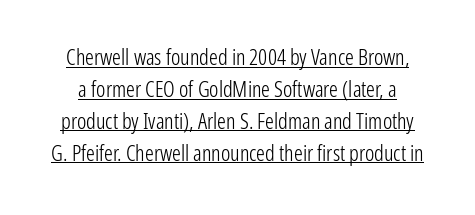
{"italic": "no", "bold": "no", "underline": "yes", "align": "center", "line_spacing": "normal", "line_spacing_ratio": 1.45, "letter_spacing": "normal", "letter_spacing_em": 0.0, "glyph_px": 22}
